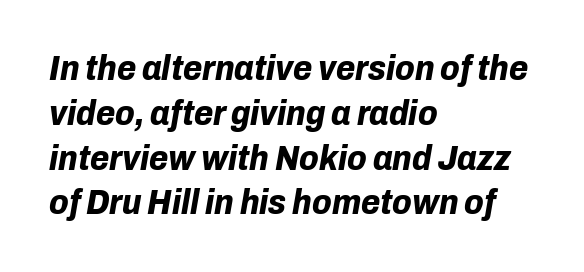
The image shows 35 px bold type, italic (leaning right); set left-aligned, normal line spacing (1.28x), normal letter spacing, not underlined; low stroke contrast and a medium x-height.
